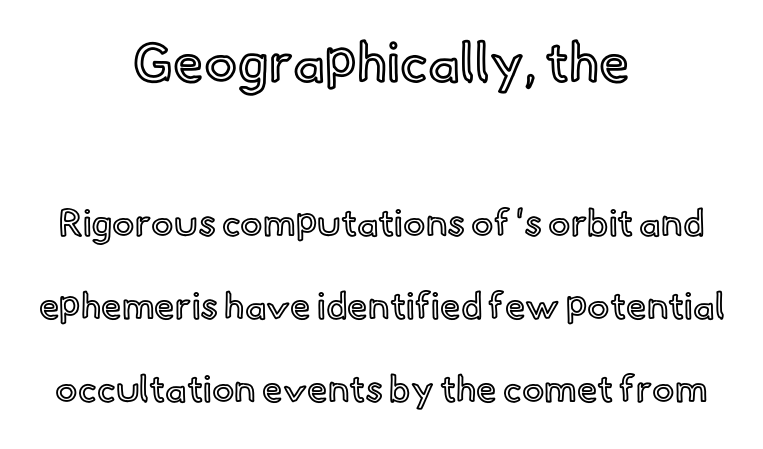
{"italic": "no", "width": "normal", "x_height": "small", "monospaced": "no", "underline": "no", "align": "center", "line_spacing": "loose", "line_spacing_ratio": 2.25, "letter_spacing": "normal", "letter_spacing_em": 0.0, "larger_block": "first", "size_ratio": 1.49, "glyph_px": 55}
